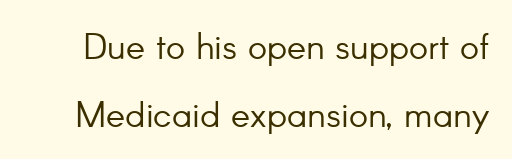
Q: Is the text bold? A: No.
Q: Is the text italic (slanted)? A: No, it is upright.
Q: Is the typeface a serif or a sans-serif typeface? A: Sans-serif.
Q: Is the text underlined? A: No.
Q: Is the spacing between letters normal or unusually wide? A: Normal.
Q: Width (condensed, normal, or wide)? A: Normal.
Q: Stroke contrast? A: Low.
Q: x-height? A: Small.
Q: Monospaced? A: No.
